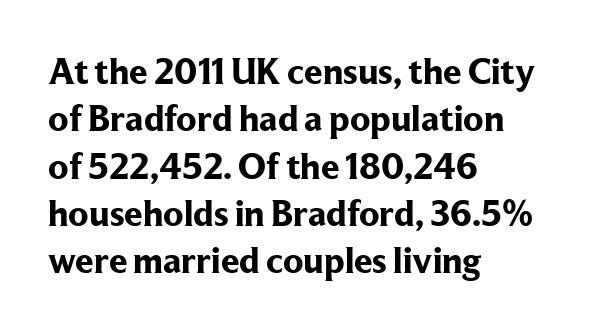
Q: Is the text bold? A: Yes.
Q: Is the text italic (slanted)? A: No, it is upright.
Q: Is the typeface a serif or a sans-serif typeface? A: Serif.
Q: Is the text underlined? A: No.
Q: How is the paragraph aligned? A: Left-aligned.
Q: Is the spacing between letters normal or unusually wide? A: Normal.
Q: Is the spacing between lines tight, normal or loose? A: Normal.
Q: Width (condensed, normal, or wide)? A: Normal.
Q: Stroke contrast? A: Low.
Q: x-height? A: Medium.
Q: Monospaced? A: No.
